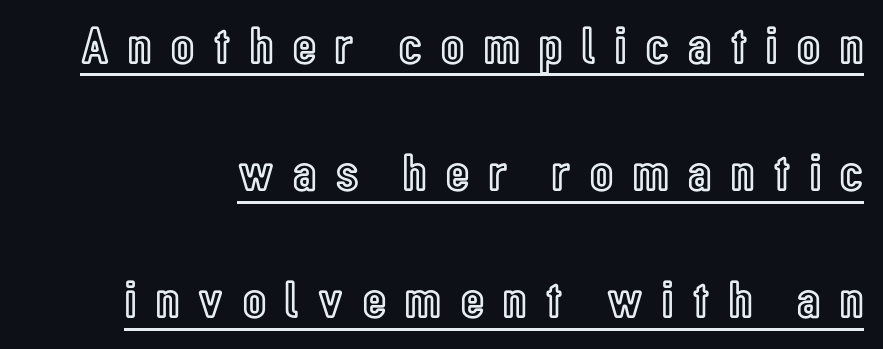
Q: Is the text italic (slanted)? A: No, it is upright.
Q: Is the text underlined? A: Yes.
Q: Is the spacing between letters normal or unusually wide? A: Unusually wide.
Q: Is the spacing between lines tight, normal or loose? A: Loose.
Q: Width (condensed, normal, or wide)? A: Condensed.
Q: x-height? A: Medium.
Q: Monospaced? A: No.
